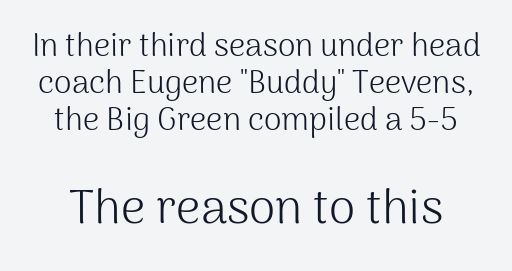
The image shows 48 px light sans-serif type, upright; set line spacing 1.16x, normal letter spacing, not underlined; the second (bottom) block is 1.5x larger; medium stroke contrast and a medium x-height.
